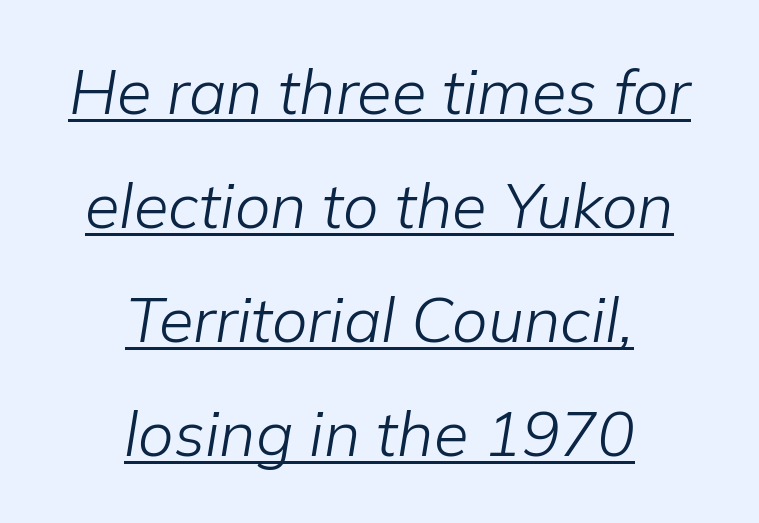
Descenders here cross a horizontal rule under the line. Line starts and ends both wander, symmetrically. The text carries the slant typical of an italic or oblique font. Look at the tracking — it's just the regular setting, nothing added. Weight: in the light-to-regular range. Looks like regular typesetting: each glyph gets only the width it needs.
